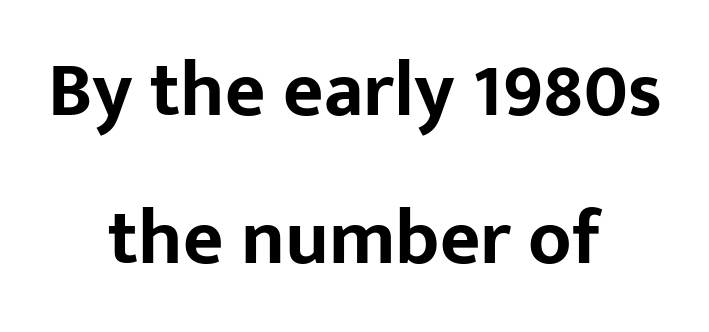
{"serif": "no", "italic": "no", "bold": "yes", "weight": "bold", "width": "normal", "stroke_contrast": "low", "x_height": "medium", "monospaced": "no", "underline": "no", "align": "center", "line_spacing": "loose", "line_spacing_ratio": 1.9, "letter_spacing": "normal", "letter_spacing_em": 0.0, "glyph_px": 78}
